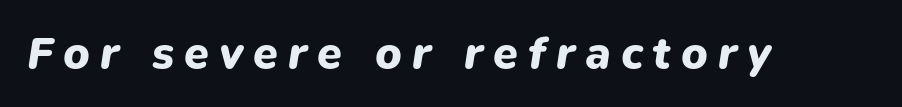
Posture: slanted. The rendering uses a bold face; every stroke is thick and dark. Someone cranked the tracking dial way up on this one. Lines of text with bare space underneath. Character widths vary here, with narrow letters taking less room than wide ones.
